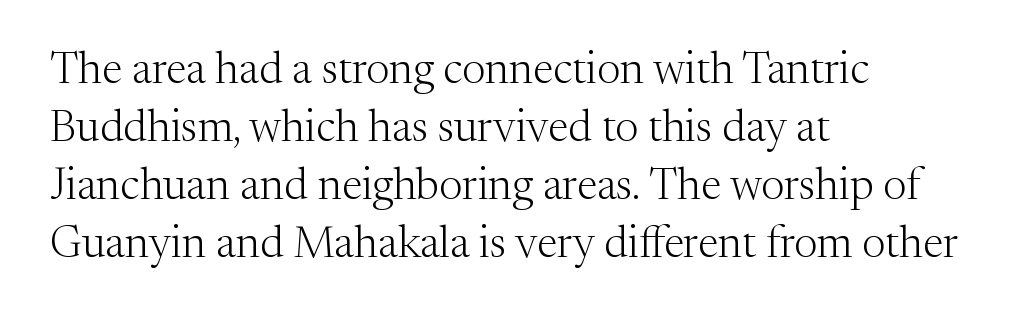
{"serif": "yes", "italic": "no", "bold": "no", "weight": "light", "width": "normal", "stroke_contrast": "medium", "x_height": "medium", "monospaced": "no", "underline": "no", "align": "left", "line_spacing": "normal", "line_spacing_ratio": 1.32, "letter_spacing": "normal", "letter_spacing_em": 0.0, "glyph_px": 44}
